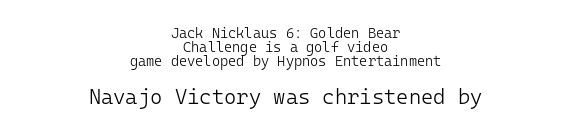
Rendered with straight, roman letterforms. Rule under the text: the space is simply empty. Is the lower block the larger one? Yes — the lower block carries the bigger type. The face used here is rendered with its standard letterfit. Is the block centered? Yes — each line is placed symmetrically about the middle.
